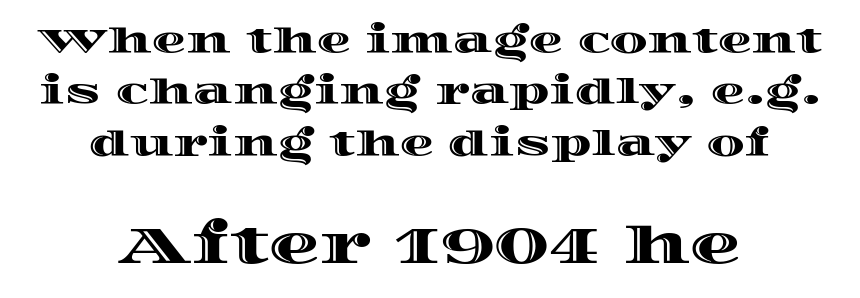
{"italic": "no", "width": "wide", "x_height": "large", "monospaced": "no", "underline": "no", "align": "center", "line_spacing": "normal", "line_spacing_ratio": 1.51, "letter_spacing": "normal", "letter_spacing_em": 0.0, "larger_block": "second", "size_ratio": 1.5, "glyph_px": 51}
